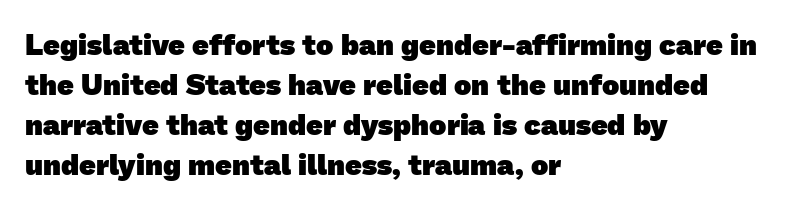
The image shows 29 px heavy sans-serif type; set left-aligned, normal line spacing (1.38x), normal letter spacing, not underlined; low stroke contrast and a medium x-height.
